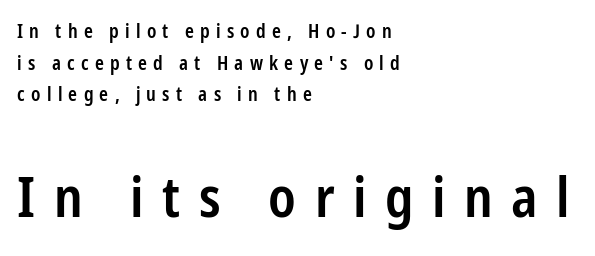
These lines are rendered in a variable-pitch font. This rendering employs a face without finishing strokes, i.e., a sans-serif. As a designer I'd log this as weight 600, semibold. Larger block? The one below; the one above is distinctly smaller. Honestly, the letter spacing is so wide it's the main thing you notice. The passage shown stacks its lines at a standard gap.
